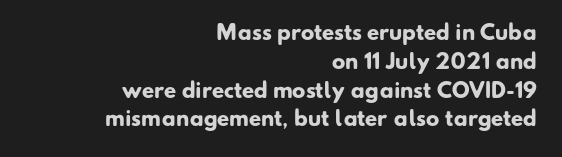
The lines are quadded right. Look at the stroke-to-counter ratio: heavy, a bold. Line spacing here is normal. Nobody touched the tracking dial on this one. Bare-footed words on every line.
